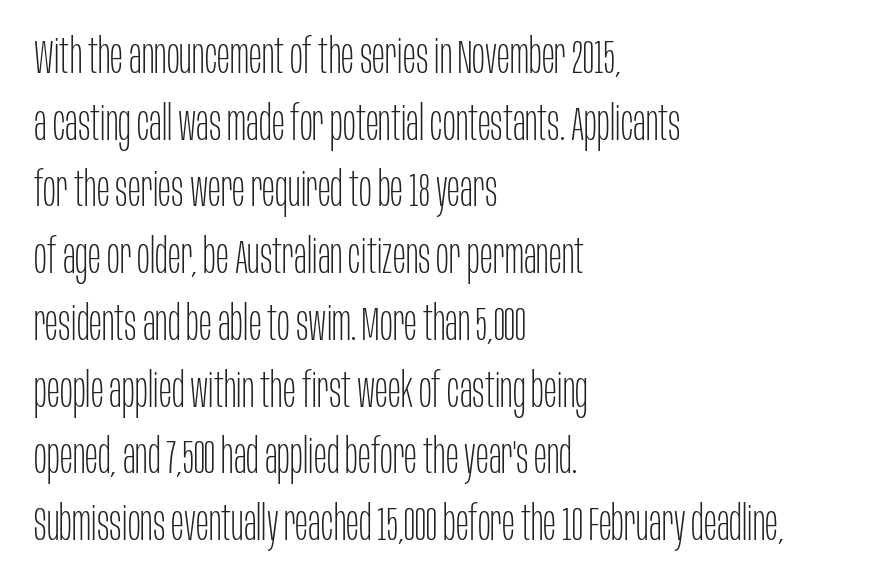
Q: Is the text bold? A: No.
Q: Is the text italic (slanted)? A: No, it is upright.
Q: Is the typeface a serif or a sans-serif typeface? A: Sans-serif.
Q: Is the text underlined? A: No.
Q: How is the paragraph aligned? A: Left-aligned.
Q: Is the spacing between letters normal or unusually wide? A: Normal.
Q: Is the spacing between lines tight, normal or loose? A: Normal.
Q: Width (condensed, normal, or wide)? A: Condensed.
Q: Stroke contrast? A: Low.
Q: x-height? A: Large.
Q: Monospaced? A: No.
